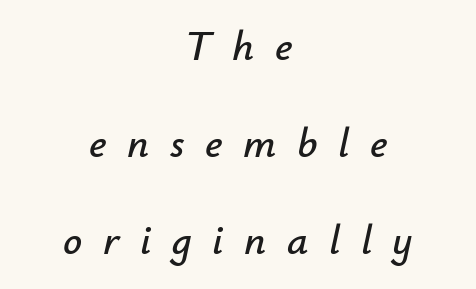
{"italic": "yes", "lean": "right", "slant_degrees": 12, "width": "normal", "stroke_contrast": "low", "x_height": "small", "monospaced": "no", "underline": "no", "align": "center", "line_spacing": "loose", "line_spacing_ratio": 2.31, "letter_spacing": "wide", "letter_spacing_em": 0.49, "glyph_px": 42}
